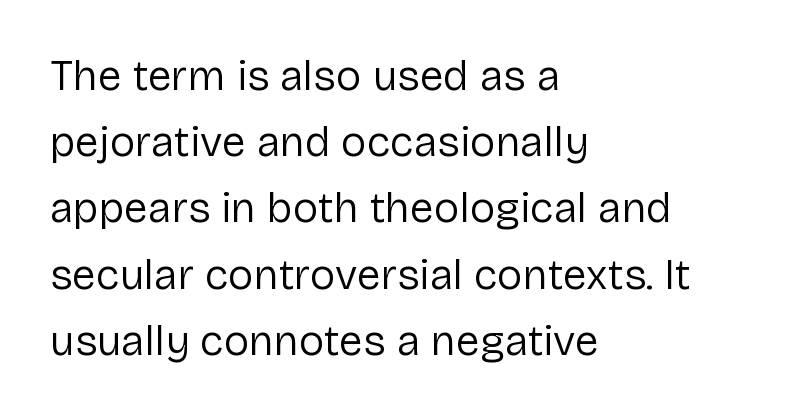
{"serif": "no", "italic": "no", "bold": "no", "weight": "regular", "width": "normal", "stroke_contrast": "low", "x_height": "medium", "monospaced": "no", "underline": "no", "align": "left", "line_spacing": "normal", "line_spacing_ratio": 1.54, "letter_spacing": "normal", "letter_spacing_em": 0.0, "glyph_px": 43}
